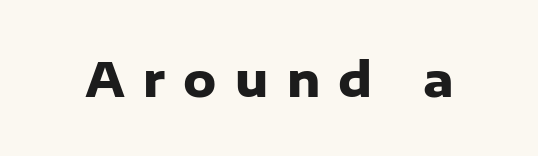
The image shows 47 px heavy sans-serif type, upright; set unusually wide letter spacing (+0.39 em), not underlined; low stroke contrast and a medium x-height.
